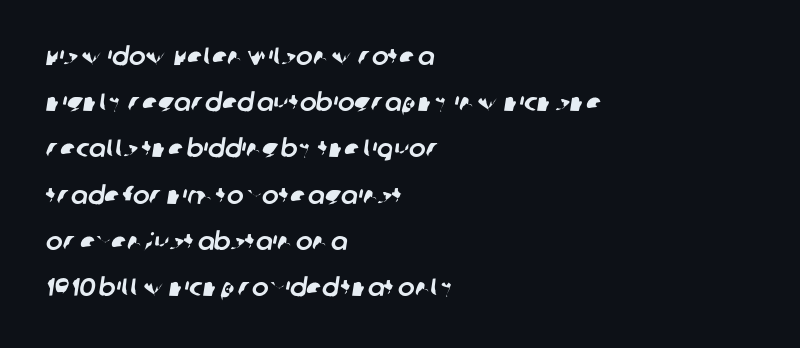
Q: Is the text underlined? A: No.
Q: How is the paragraph aligned? A: Left-aligned.
Q: Is the spacing between letters normal or unusually wide? A: Normal.
